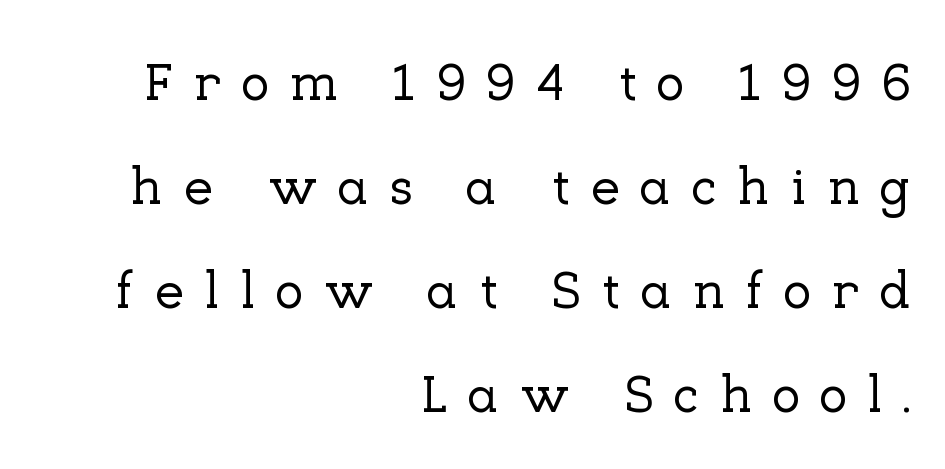
{"serif": "yes", "italic": "no", "width": "normal", "stroke_contrast": "low", "x_height": "medium", "monospaced": "no", "underline": "no", "align": "right", "line_spacing": "loose", "line_spacing_ratio": 1.96, "letter_spacing": "wide", "letter_spacing_em": 0.38, "glyph_px": 53}
